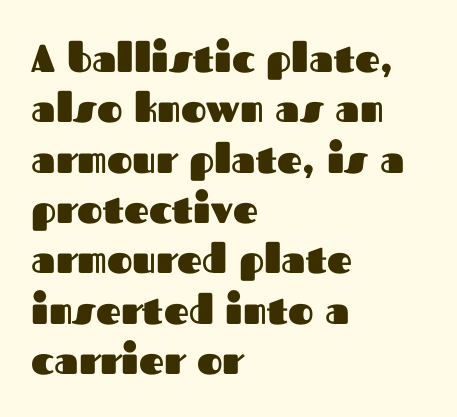
Observe the ordinary spacing: letters are neighbours, not strangers. Is there much room between lines? A standard amount, neither cramped nor airy. Its strokes are broad and dark, the hallmark of bold type. No italicization has been applied; the sample stays upright.
